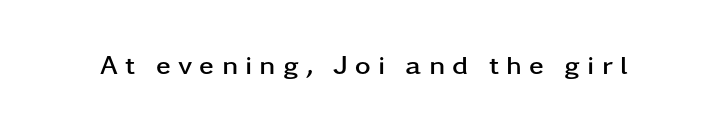
The image shows 27 px bold type, upright; set unusually wide letter spacing (+0.26 em), not underlined.
